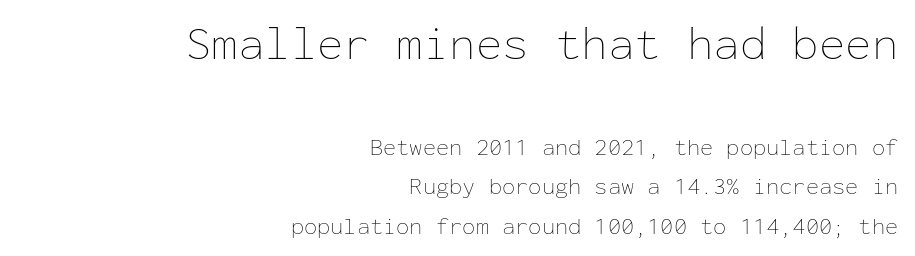
Q: Is the text bold? A: No.
Q: Is the text italic (slanted)? A: No, it is upright.
Q: Is the text underlined? A: No.
Q: How is the paragraph aligned? A: Right-aligned.
Q: Is the spacing between letters normal or unusually wide? A: Normal.
Q: Is the spacing between lines tight, normal or loose? A: Normal.
Q: Which block of text is set in a larger size, the first (top) or the second (bottom)? A: The first (top) one.
Q: Width (condensed, normal, or wide)? A: Normal.
Q: Stroke contrast? A: Low.
Q: x-height? A: Medium.
Q: Monospaced? A: Yes.
